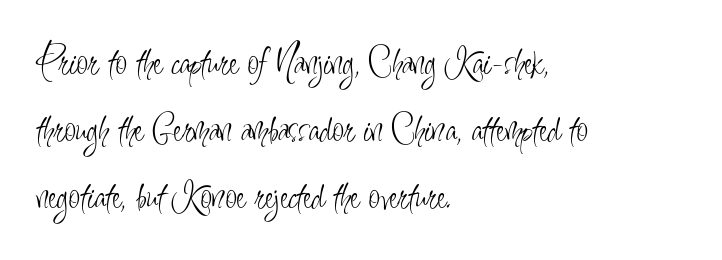
The image shows 42 px light, condensed sans-serif type; set left-aligned, normal line spacing (1.59x), normal letter spacing, not underlined; low stroke contrast and a small x-height.
